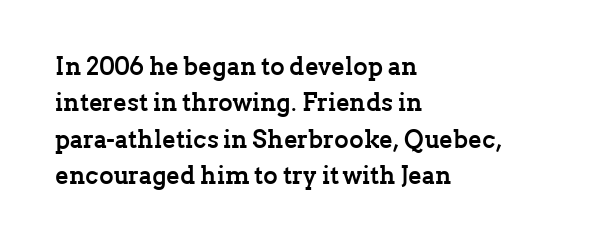
The image shows 25 px bold type, upright; set left-aligned, normal line spacing (1.46x), normal letter spacing, not underlined.
